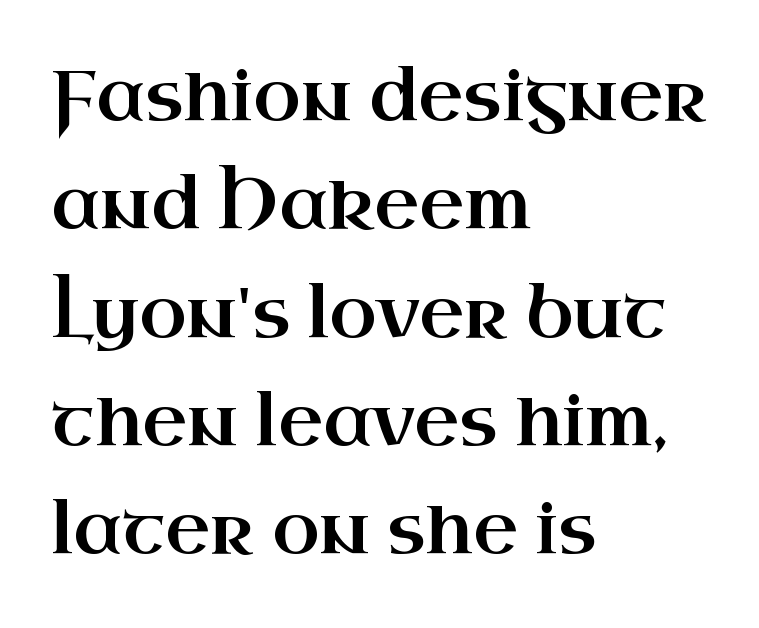
{"serif": "yes", "italic": "no", "width": "wide", "stroke_contrast": "high", "x_height": "small", "monospaced": "no", "underline": "no", "align": "left", "line_spacing": "normal", "line_spacing_ratio": 1.57, "letter_spacing": "normal", "letter_spacing_em": 0.0, "glyph_px": 69}
